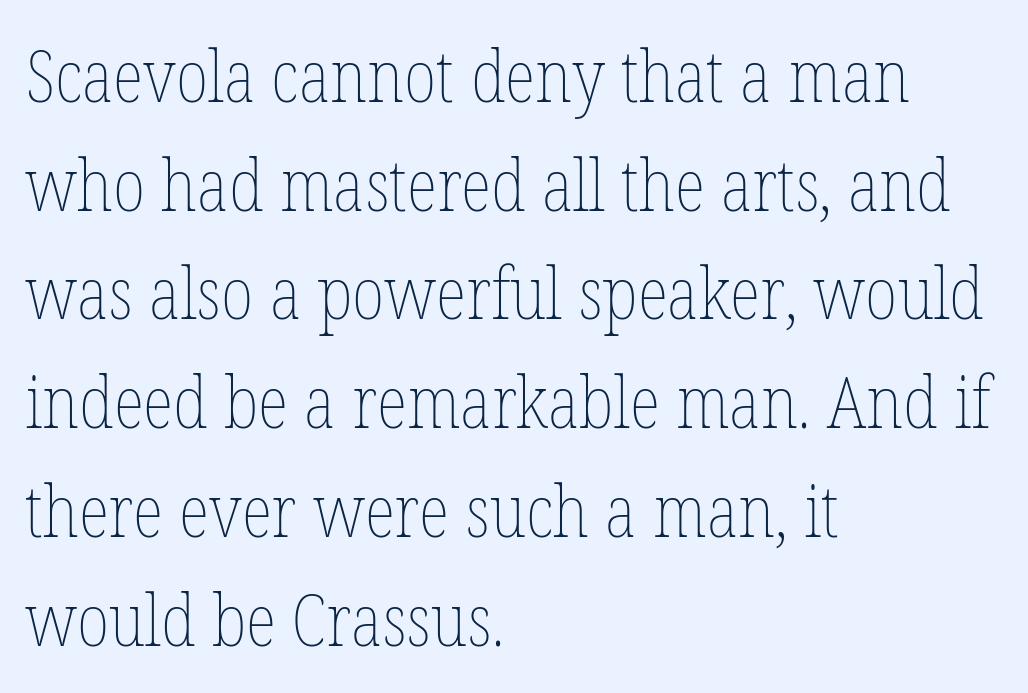
Q: Is the text bold? A: No.
Q: Is the text italic (slanted)? A: No, it is upright.
Q: Is the text underlined? A: No.
Q: How is the paragraph aligned? A: Left-aligned.
Q: Is the spacing between letters normal or unusually wide? A: Normal.
Q: Is the spacing between lines tight, normal or loose? A: Normal.
Q: Width (condensed, normal, or wide)? A: Condensed.
Q: Stroke contrast? A: Low.
Q: x-height? A: Medium.
Q: Monospaced? A: No.
